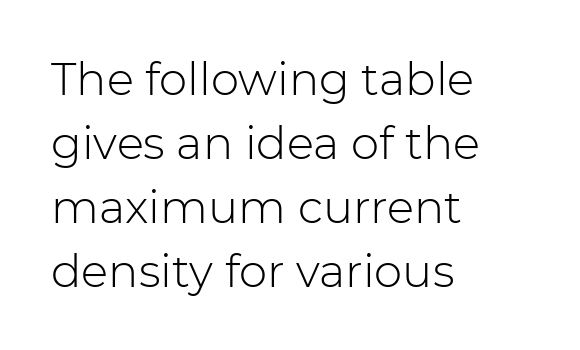
Nope, not italic — everything's standing straight. The designer left line spacing at the default. Glance below the letters and you will spot only blank space. Does extra space separate the letters? No, they use regular spacing.
